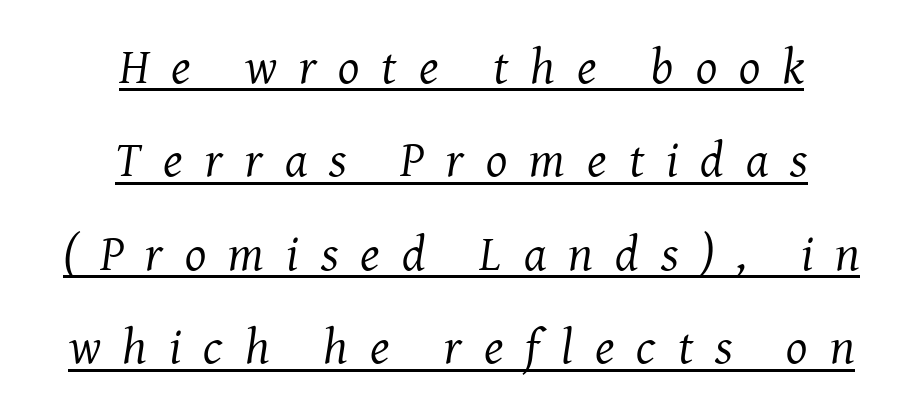
Weight class: somewhere from thin through regular. Underline: present. Characters follow at a spacing far wider than the type designer built in. Regarding serifs, this sample has them. Spacing verdict: proportional, widths tailored to each character. The passage is arranged like a title page — every line centered.
